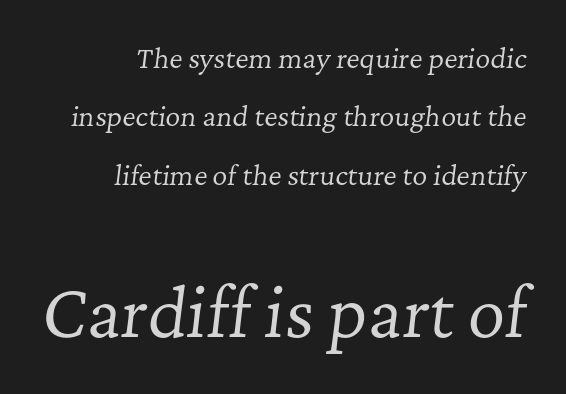
The image shows 65 px regular-weight serif type, italic (leaning right); set right-aligned, loose line spacing (2.25x), normal letter spacing, not underlined; the second (bottom) block is 2.5x larger; low stroke contrast and a medium x-height.
